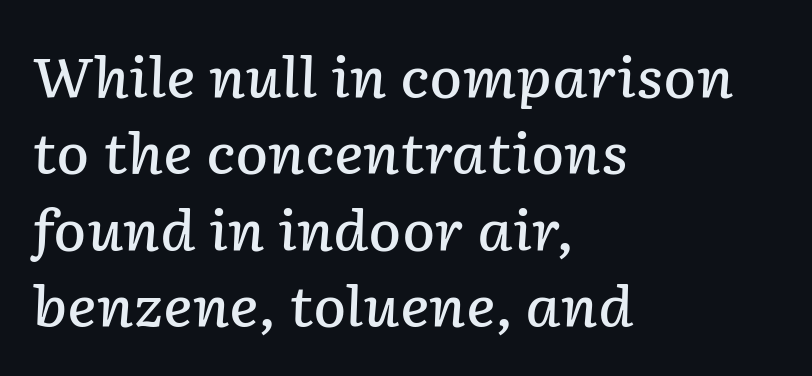
Each letter keeps its own natural width here, so spacing adapts to shape. Lines of text with bare space underneath. Typographic density is moderately raised because the face is semibold. The designer left line spacing at the default.
